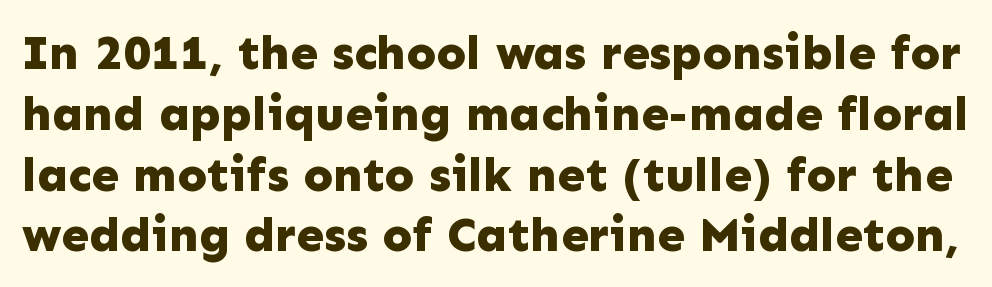
The image shows 49 px bold sans-serif type, upright; set line spacing 1.24x, normal letter spacing, not underlined; low stroke contrast and a medium x-height.
